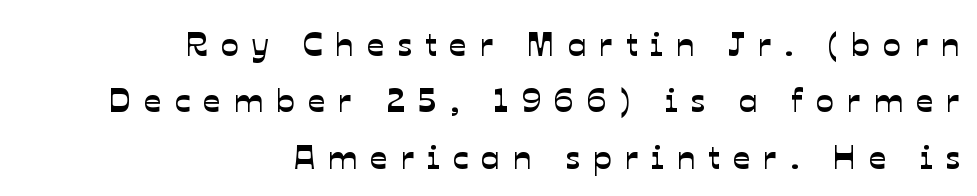
The image shows 34 px sans-serif type; set right-aligned, normal line spacing (1.66x), unusually wide letter spacing (+0.38 em), not underlined; low stroke contrast and a medium x-height.
